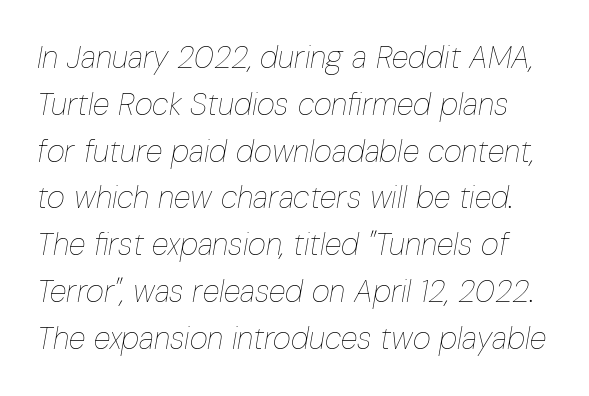
{"italic": "yes", "lean": "right", "slant_degrees": 10, "bold": "no", "weight": "thin", "width": "condensed", "stroke_contrast": "low", "x_height": "medium", "monospaced": "no", "underline": "no", "line_spacing": "normal", "line_spacing_ratio": 1.51, "letter_spacing": "normal", "letter_spacing_em": 0.0, "glyph_px": 31}
